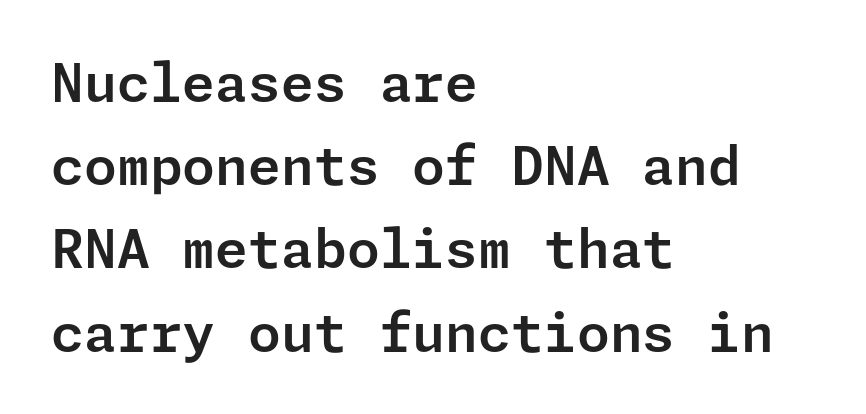
The image shows 53 px sans-serif type, upright; set left-aligned, normal line spacing (1.57x), normal letter spacing, not underlined; low stroke contrast and a medium x-height.
